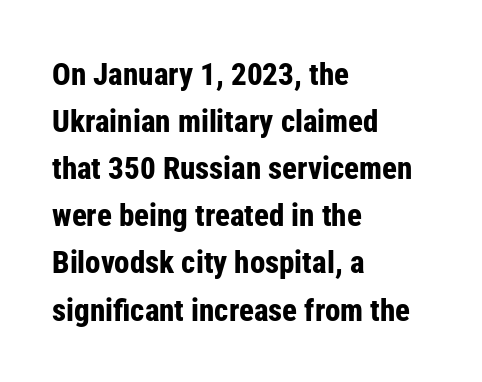
The image shows 31 px bold, condensed sans-serif type, upright; set left-aligned, normal line spacing (1.52x), normal letter spacing, not underlined; low stroke contrast and a medium x-height.
